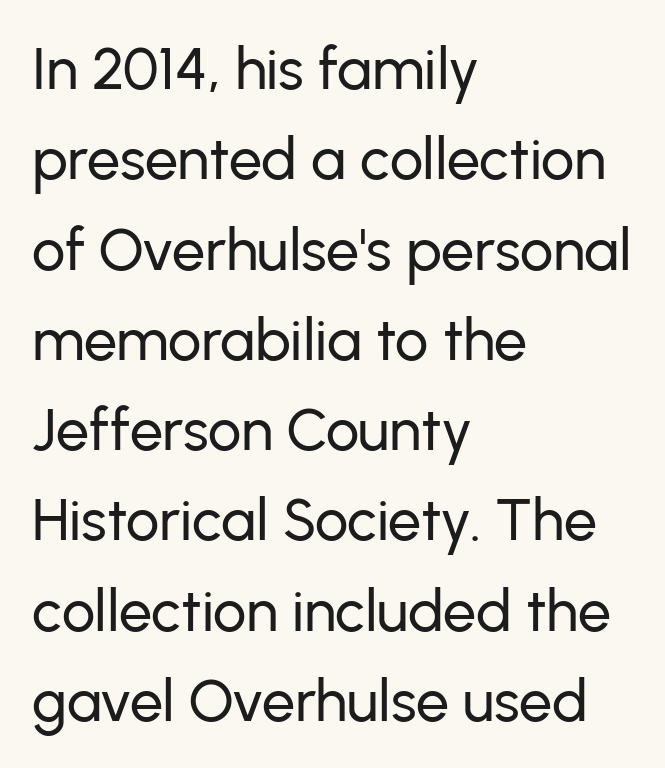
The image shows 59 px sans-serif type, upright; set left-aligned, normal line spacing (1.53x), normal letter spacing, not underlined; low stroke contrast and a medium x-height.
